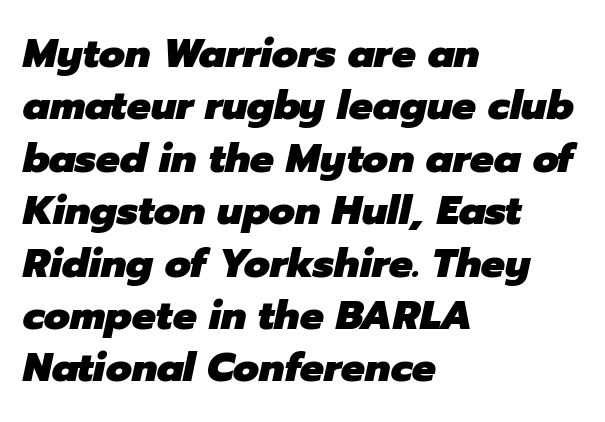
{"italic": "yes", "lean": "right", "slant_degrees": 12, "bold": "yes", "weight": "heavy", "width": "normal", "stroke_contrast": "low", "x_height": "medium", "monospaced": "no", "underline": "no", "align": "left", "line_spacing": "normal", "line_spacing_ratio": 1.31, "letter_spacing": "normal", "letter_spacing_em": 0.0, "glyph_px": 40}
